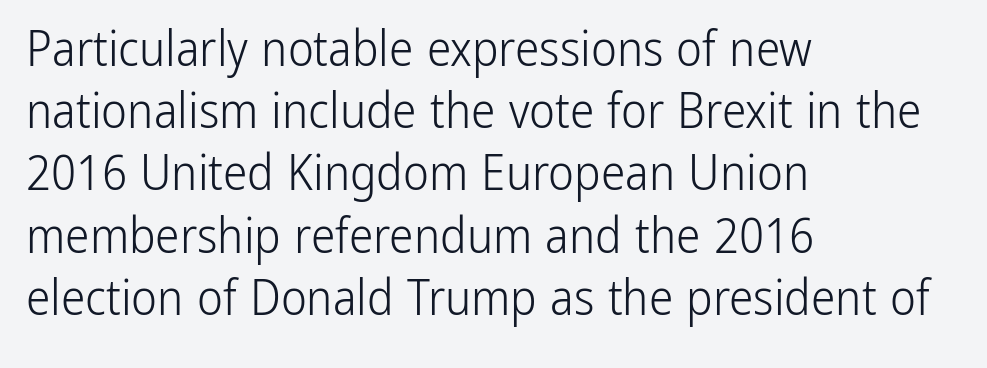
These lines keep a tight, regular rhythm from letter to letter. The typeface chosen for these lines omits serifs. Notice how the passage keeps a crisp vertical edge on the left only. Compared with a typical body face, this is equally light or lighter still.
